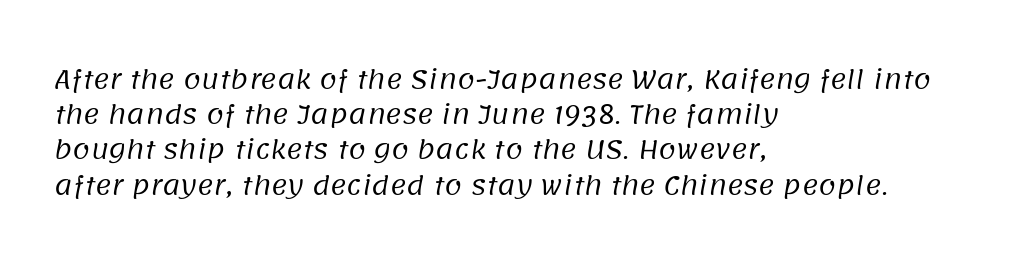
The image shows 25 px text type; set left-aligned, normal line spacing (1.41x), normal letter spacing, not underlined.
